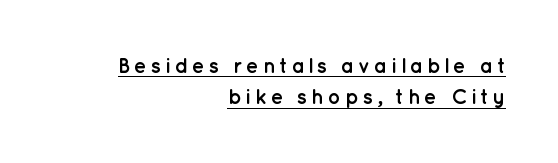
{"italic": "no", "bold": "yes", "underline": "yes", "align": "right", "line_spacing": "normal", "line_spacing_ratio": 1.5, "glyph_px": 21}
